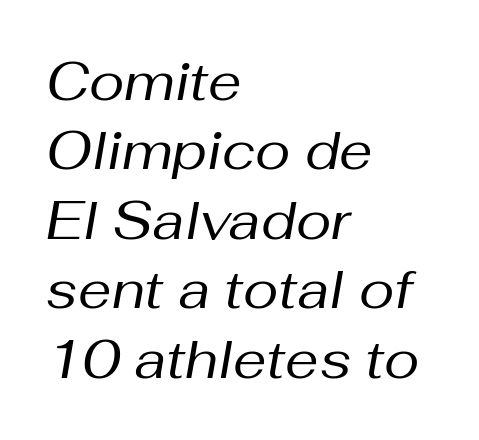
{"italic": "yes", "lean": "right", "slant_degrees": 10, "bold": "no", "weight": "regular", "width": "normal", "stroke_contrast": "medium", "x_height": "medium", "monospaced": "no", "underline": "no", "align": "left", "line_spacing": "normal", "line_spacing_ratio": 1.31, "letter_spacing": "normal", "letter_spacing_em": 0.0, "glyph_px": 53}
